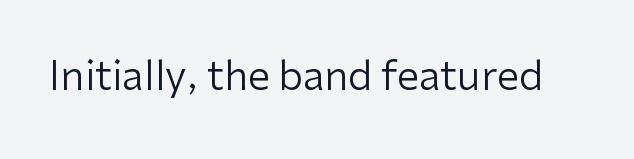
{"serif": "no", "italic": "no", "bold": "no", "weight": "regular", "width": "normal", "stroke_contrast": "low", "x_height": "medium", "monospaced": "no", "underline": "no", "letter_spacing": "normal", "letter_spacing_em": 0.0, "glyph_px": 40}
